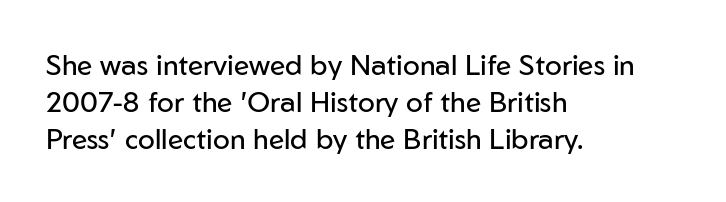
The image shows 28 px regular-weight sans-serif type, upright; set left-aligned, normal line spacing (1.32x), normal letter spacing, not underlined; low stroke contrast and a medium x-height.
